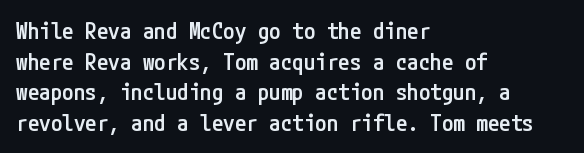
Q: Is the text bold? A: Semi-bold.
Q: Is the text italic (slanted)? A: No, it is upright.
Q: Is the text underlined? A: No.
Q: How is the paragraph aligned? A: Left-aligned.
Q: Is the spacing between letters normal or unusually wide? A: Normal.
Q: Is the spacing between lines tight, normal or loose? A: Normal.
